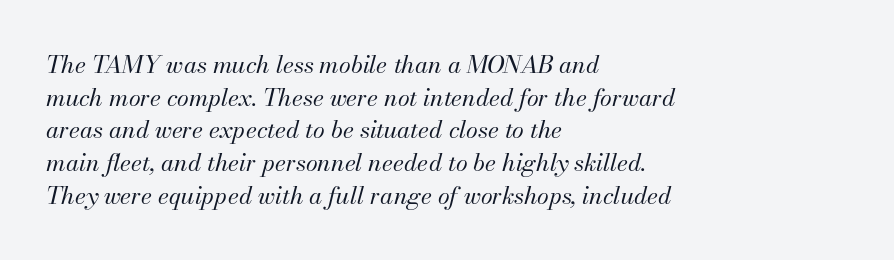
The text block is weighted toward the left margin, trailing off unevenly rightward. The line-height multiplier appears to be the usual default. Unmarked baselines from the first word to the last. The passage shown is not bold in any degree. Designer's note — italics engaged. The rendering keeps characters at their native spacing.
